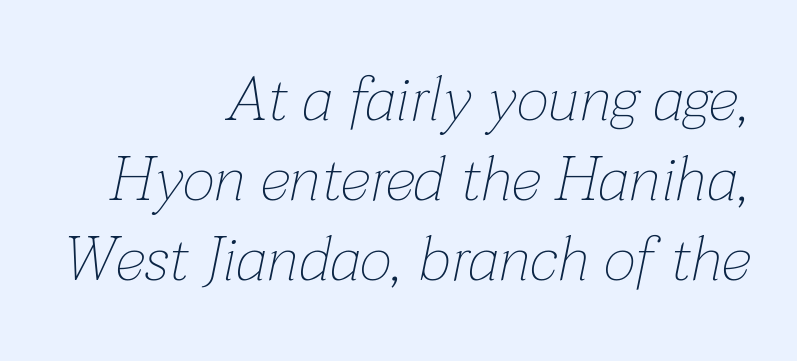
{"italic": "yes", "lean": "right", "slant_degrees": 12, "bold": "no", "weight": "thin", "width": "normal", "stroke_contrast": "low", "x_height": "medium", "monospaced": "no", "underline": "no", "align": "right", "line_spacing": "normal", "line_spacing_ratio": 1.29, "letter_spacing": "normal", "letter_spacing_em": 0.0, "glyph_px": 62}
